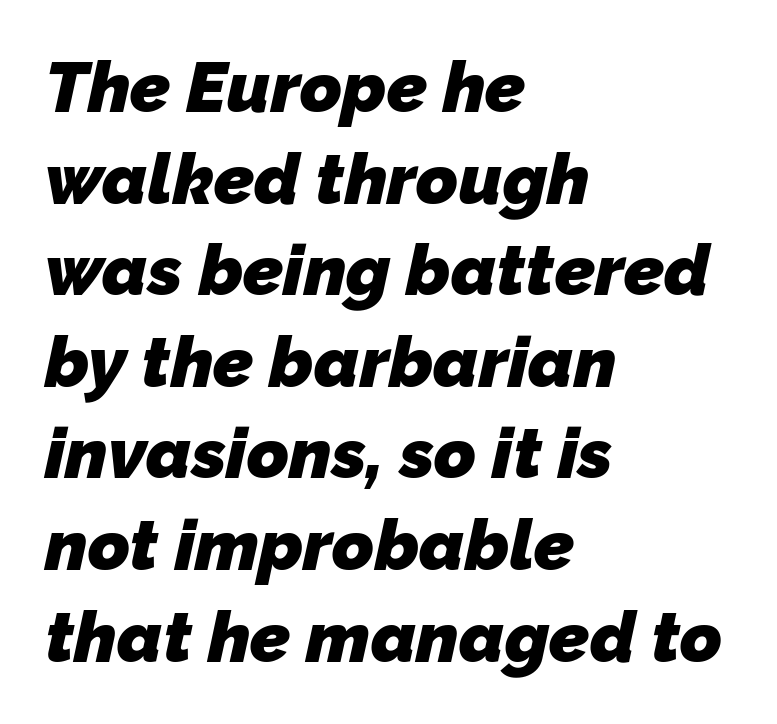
The image shows 71 px heavy sans-serif type; set left-aligned, normal line spacing (1.29x), normal letter spacing, not underlined; low stroke contrast and a medium x-height.
